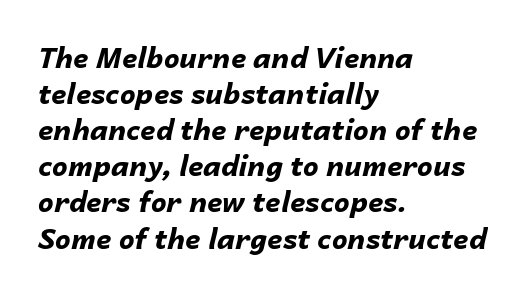
{"italic": "yes", "lean": "right", "slant_degrees": 14, "bold": "yes", "weight": "bold", "width": "normal", "stroke_contrast": "low", "x_height": "medium", "monospaced": "no", "underline": "no", "align": "left", "line_spacing": "normal", "line_spacing_ratio": 1.29, "letter_spacing": "normal", "letter_spacing_em": 0.0, "glyph_px": 28}
